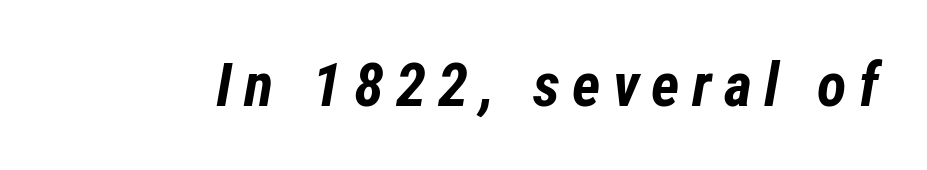
{"italic": "yes", "lean": "right", "slant_degrees": 12, "bold": "yes", "weight": "bold", "width": "condensed", "stroke_contrast": "low", "x_height": "medium", "monospaced": "no", "underline": "no", "letter_spacing": "wide", "letter_spacing_em": 0.2, "glyph_px": 61}
